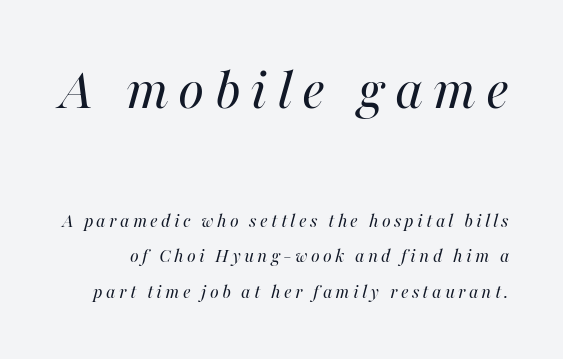
{"italic": "yes", "lean": "right", "slant_degrees": 16, "bold": "no", "weight": "regular", "width": "normal", "stroke_contrast": "high", "x_height": "medium", "monospaced": "no", "underline": "no", "line_spacing_ratio": 1.78, "larger_block": "first", "size_ratio": 3.0, "glyph_px": 60}
